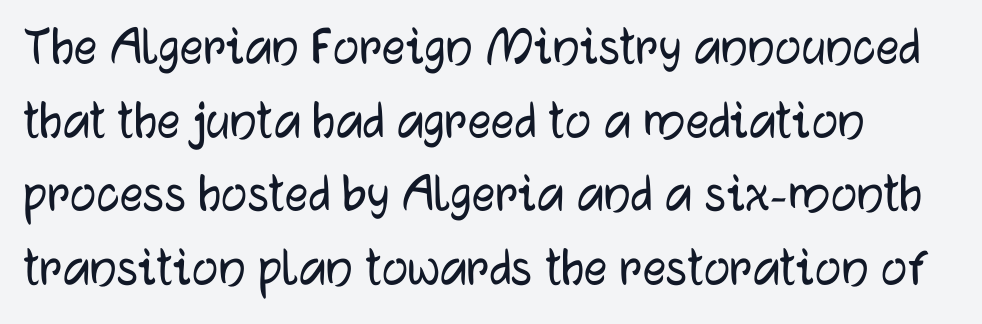
{"serif": "no", "italic": "no", "width": "normal", "stroke_contrast": "low", "x_height": "medium", "monospaced": "no", "underline": "no", "align": "left", "line_spacing": "normal", "line_spacing_ratio": 1.27, "letter_spacing": "normal", "letter_spacing_em": 0.0, "glyph_px": 58}
